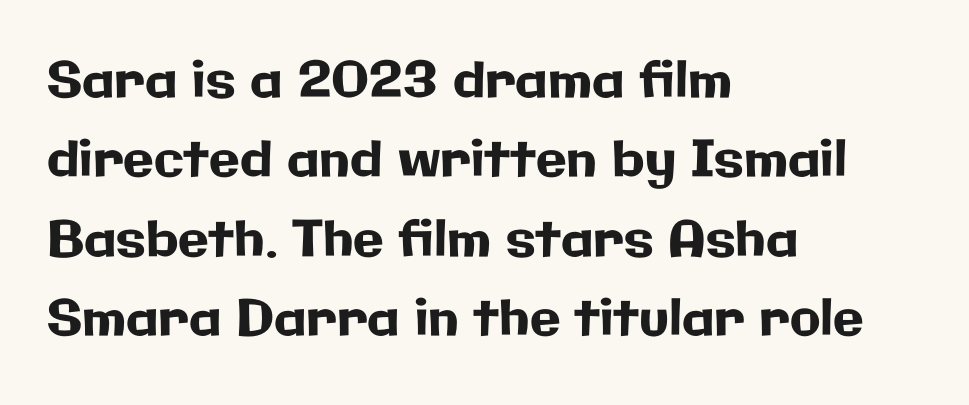
The image shows 50 px sans-serif type, upright; set left-aligned, normal line spacing (1.59x), normal letter spacing, not underlined; low stroke contrast and a medium x-height.
